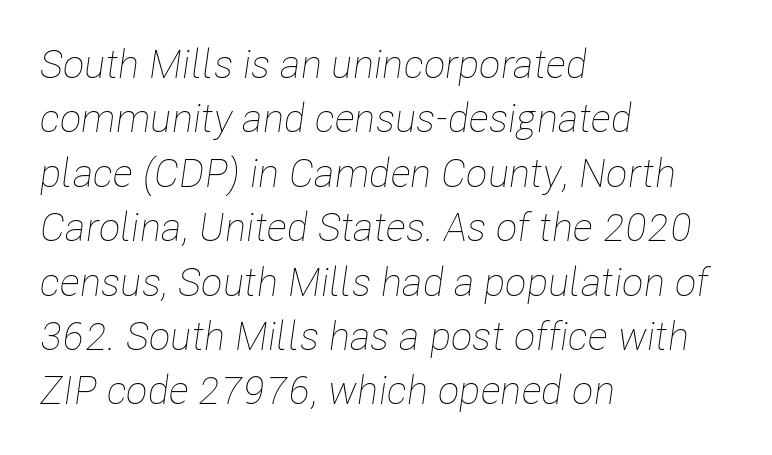
Honestly, the letter spacing is just normal — you wouldn't notice it. Horizontally, the lines are justified to the leading edge only. Only glyphs here, with clear space below each row. Is this a fixed-width face? No — the glyphs have proportional, varying widths. The strokes carry an ordinary text weight at most.
